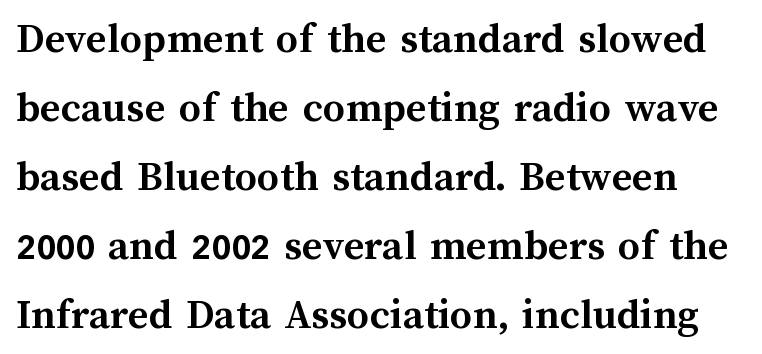
The image shows 44 px semibold type, upright; set normal line spacing (1.57x), normal letter spacing, not underlined; medium stroke contrast and a medium x-height.
